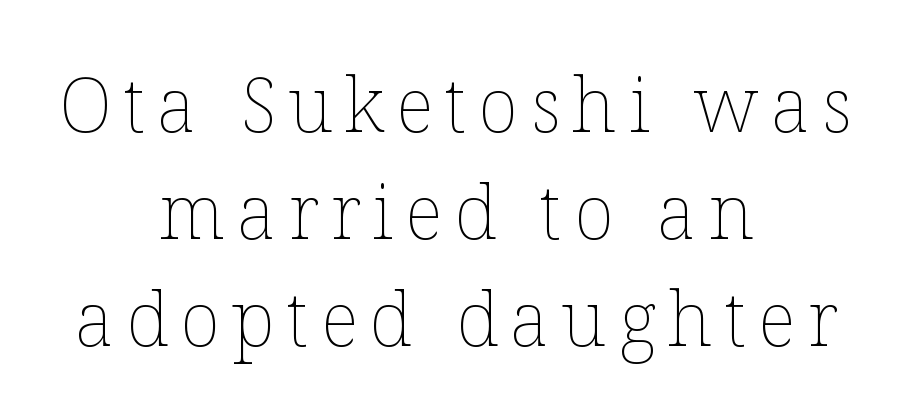
Q: Is the text bold? A: No.
Q: Is the text italic (slanted)? A: No, it is upright.
Q: Is the text underlined? A: No.
Q: How is the paragraph aligned? A: Centered.
Q: Is the spacing between lines tight, normal or loose? A: Normal.
Q: Width (condensed, normal, or wide)? A: Normal.
Q: Stroke contrast? A: Low.
Q: x-height? A: Medium.
Q: Monospaced? A: No.
